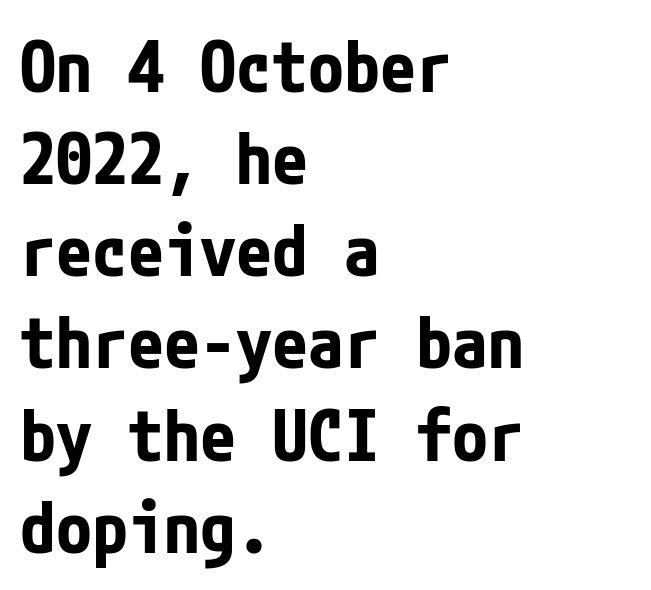
The image shows 72 px bold, condensed sans-serif type, upright; set left-aligned, normal line spacing (1.28x), normal letter spacing, not underlined; low stroke contrast and a medium x-height.
